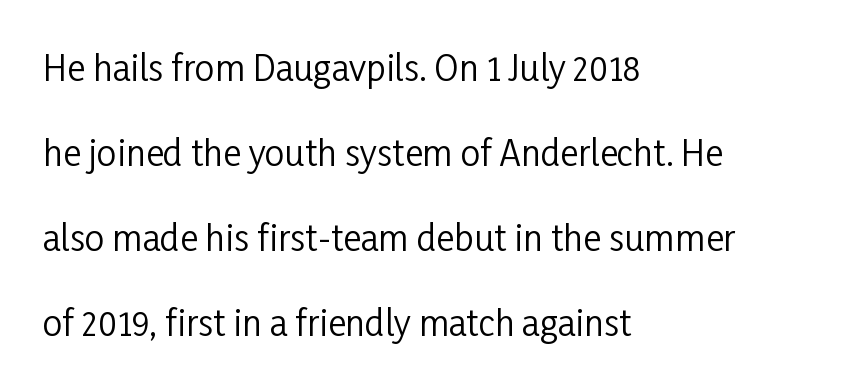
{"serif": "no", "italic": "no", "bold": "no", "weight": "regular", "width": "condensed", "stroke_contrast": "low", "x_height": "medium", "monospaced": "no", "underline": "no", "align": "left", "line_spacing": "loose", "line_spacing_ratio": 2.43, "letter_spacing": "normal", "letter_spacing_em": 0.0, "glyph_px": 35}
